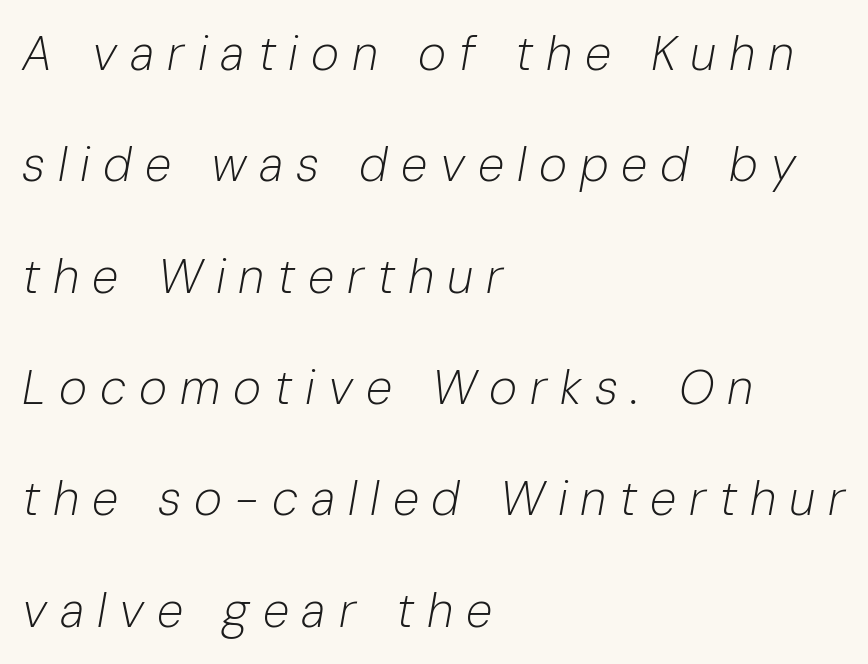
{"italic": "yes", "lean": "right", "slant_degrees": 10, "bold": "no", "weight": "light", "width": "normal", "stroke_contrast": "low", "x_height": "medium", "monospaced": "no", "underline": "no", "align": "left", "line_spacing": "loose", "line_spacing_ratio": 2.32, "letter_spacing": "wide", "letter_spacing_em": 0.27, "glyph_px": 48}
